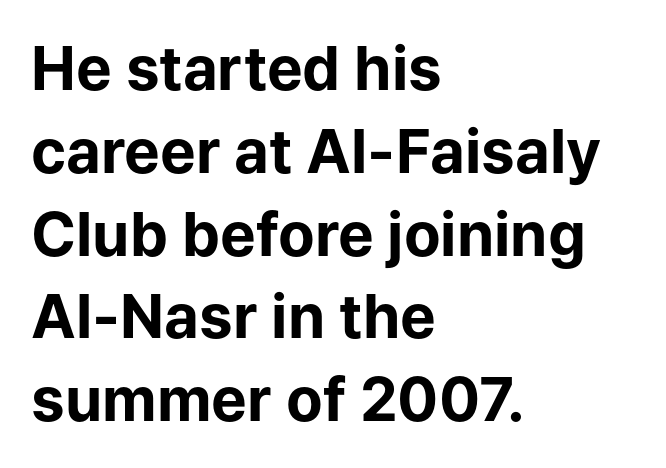
The image shows 60 px bold sans-serif type, upright; set left-aligned, normal line spacing (1.38x), normal letter spacing, not underlined; low stroke contrast and a medium x-height.
